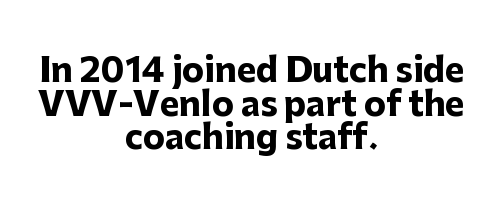
Q: Is the text bold? A: Yes.
Q: Is the text italic (slanted)? A: No, it is upright.
Q: Is the typeface a serif or a sans-serif typeface? A: Sans-serif.
Q: Is the text underlined? A: No.
Q: How is the paragraph aligned? A: Centered.
Q: Is the spacing between letters normal or unusually wide? A: Normal.
Q: Is the spacing between lines tight, normal or loose? A: Tight.
Q: Width (condensed, normal, or wide)? A: Normal.
Q: Stroke contrast? A: Low.
Q: x-height? A: Medium.
Q: Monospaced? A: No.
